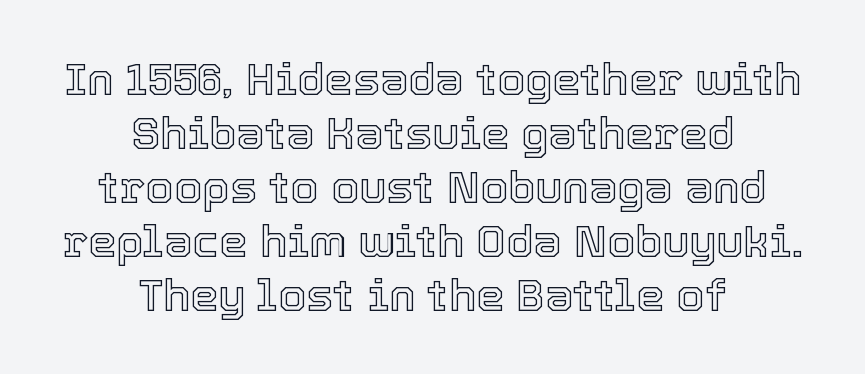
The image shows 45 px text type, upright; set centered, line spacing 1.2x, normal letter spacing, not underlined; a medium x-height.
